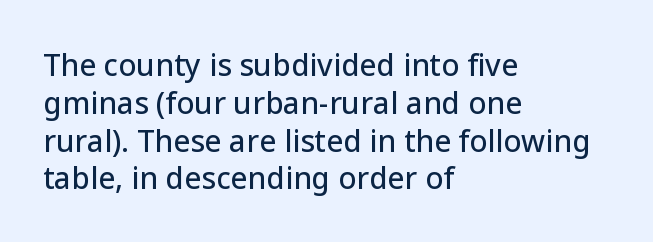
The image shows 30 px sans-serif type, upright; set left-aligned, normal line spacing (1.26x), normal letter spacing, not underlined; low stroke contrast and a medium x-height.
